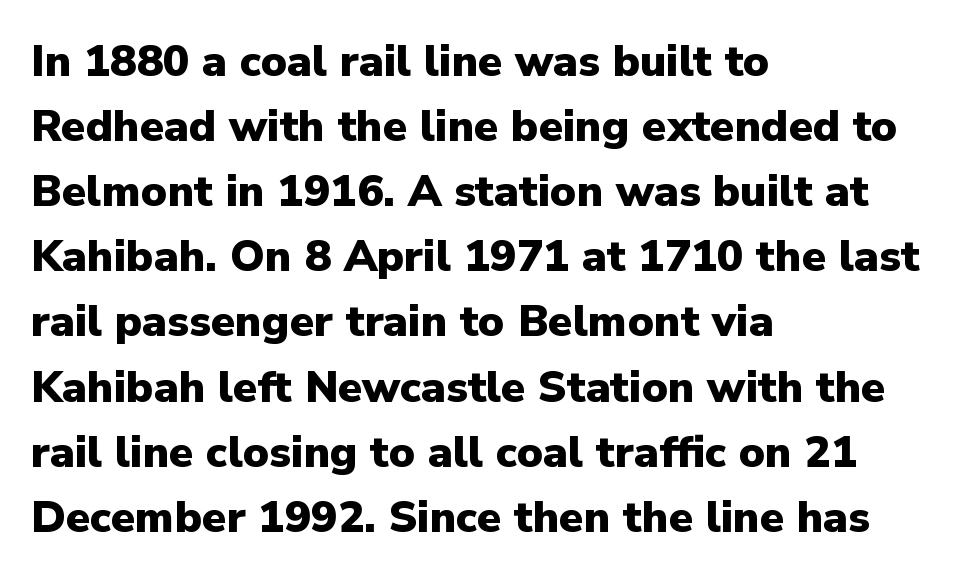
{"serif": "no", "italic": "no", "bold": "yes", "weight": "heavy", "width": "normal", "stroke_contrast": "low", "x_height": "medium", "monospaced": "no", "underline": "no", "align": "left", "line_spacing": "normal", "line_spacing_ratio": 1.48, "letter_spacing": "normal", "letter_spacing_em": 0.0, "glyph_px": 44}
